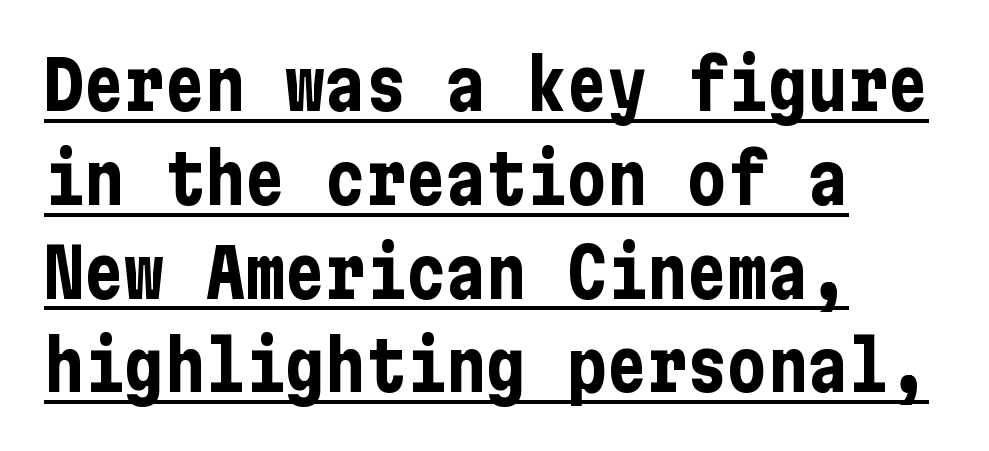
This sample carries an underscore along the baseline area. I'd call this a sans setting — the letters go barefoot. Horizontal alignment here is leftward, the default for most running prose. The strokes are fattened all the way to bold. Does the lettering tilt? It doesn't — this is upright.
